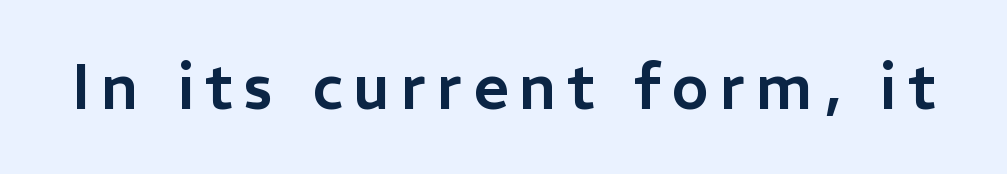
The image shows 63 px sans-serif type, upright; set not underlined; low stroke contrast and a medium x-height.
